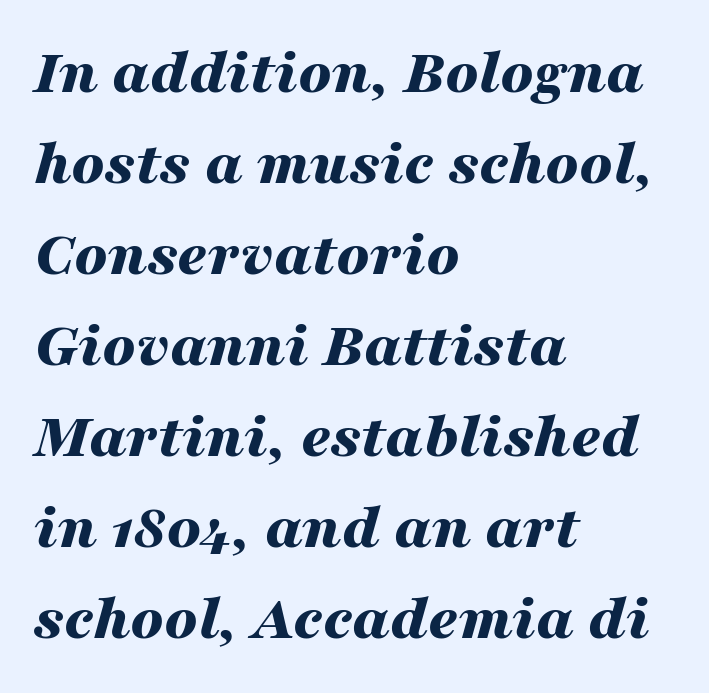
No word sits above an underline. A student would call this left alignment; a typographer would say flush left, rag right. The gaps between neighbouring characters are ordinary and unremarkable. Do the characters align in a grid? No, the font is proportional.
